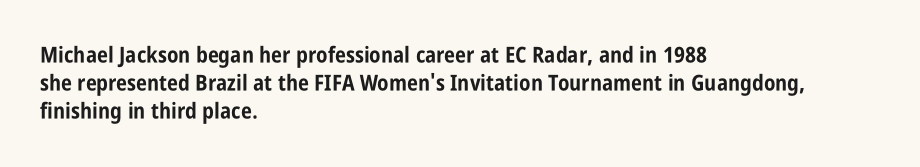
The axis of the letterforms is exactly vertical. Leftover space on each line is placed entirely after the last word. Each row of text sits above clean, open space. Students, note that the glyphs here touch the page at normal intervals.
